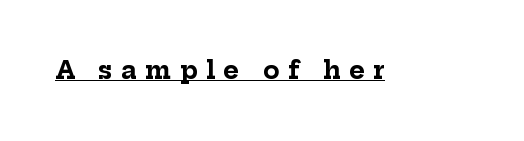
Q: Is the text bold? A: Yes.
Q: Is the text italic (slanted)? A: No, it is upright.
Q: Is the text underlined? A: Yes.
Q: Is the spacing between letters normal or unusually wide? A: Unusually wide.
